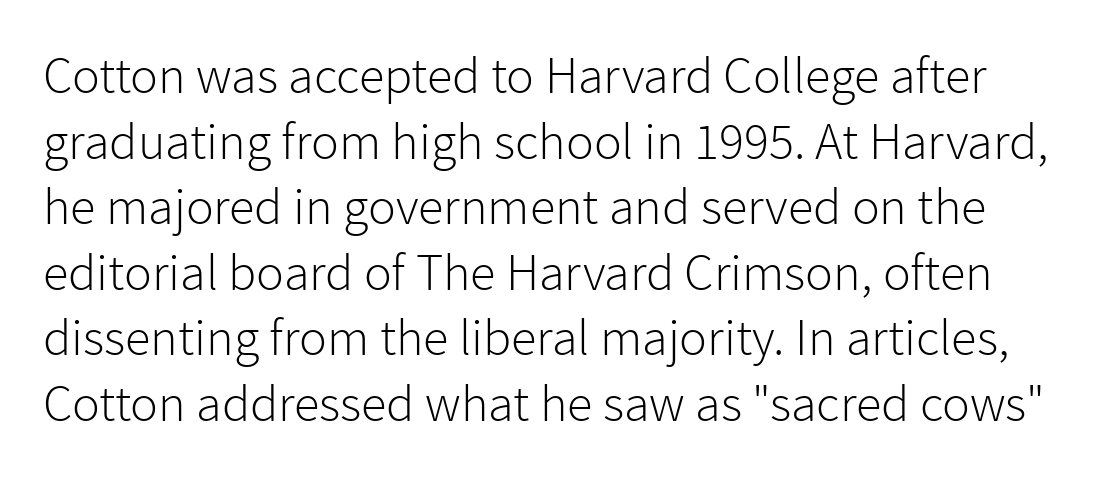
The image shows 52 px light sans-serif type, upright; set normal line spacing (1.26x), normal letter spacing, not underlined; low stroke contrast and a medium x-height.
